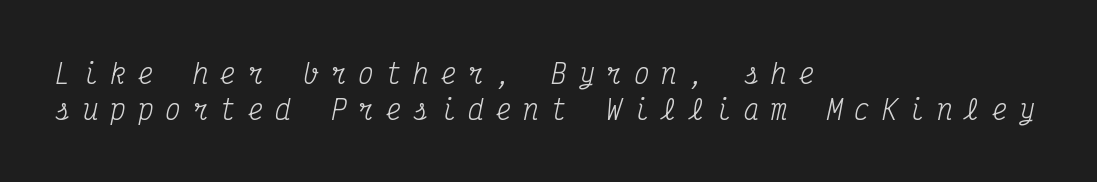
{"italic": "yes", "lean": "right", "slant_degrees": 12, "bold": "no", "underline": "no", "align": "left", "line_spacing": "normal", "line_spacing_ratio": 1.38, "letter_spacing": "wide", "letter_spacing_em": 0.46, "glyph_px": 26}
